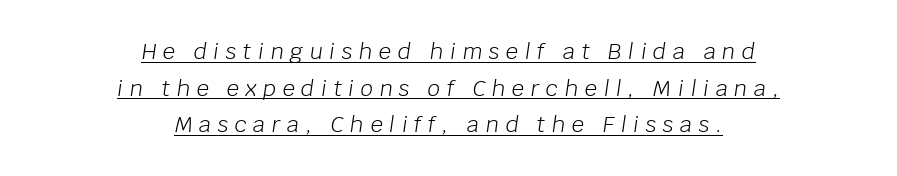
{"italic": "yes", "lean": "right", "slant_degrees": 8, "bold": "no", "underline": "yes", "align": "center", "line_spacing": "normal", "line_spacing_ratio": 1.67, "letter_spacing": "wide", "letter_spacing_em": 0.29, "glyph_px": 22}
